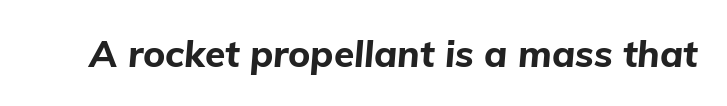
Q: Is the text bold? A: Yes.
Q: Is the text italic (slanted)? A: Yes, it leans right by about 5 degrees.
Q: Is the text underlined? A: No.
Q: Is the spacing between letters normal or unusually wide? A: Normal.
Q: Width (condensed, normal, or wide)? A: Normal.
Q: Stroke contrast? A: Low.
Q: x-height? A: Medium.
Q: Monospaced? A: No.
